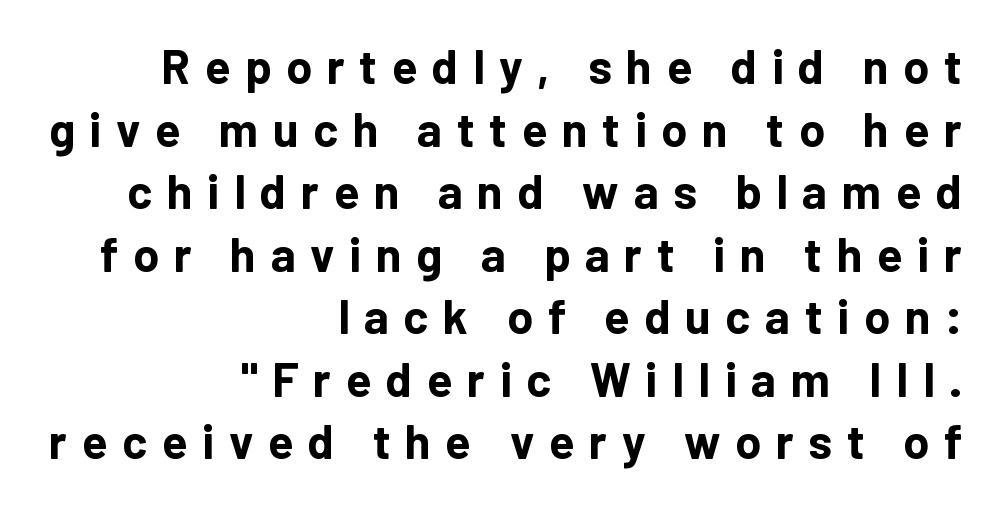
Q: Is the text bold? A: Yes.
Q: Is the text italic (slanted)? A: No, it is upright.
Q: Is the typeface a serif or a sans-serif typeface? A: Sans-serif.
Q: Is the text underlined? A: No.
Q: How is the paragraph aligned? A: Right-aligned.
Q: Is the spacing between letters normal or unusually wide? A: Unusually wide.
Q: Is the spacing between lines tight, normal or loose? A: Normal.
Q: Width (condensed, normal, or wide)? A: Normal.
Q: Stroke contrast? A: Low.
Q: x-height? A: Medium.
Q: Monospaced? A: No.
